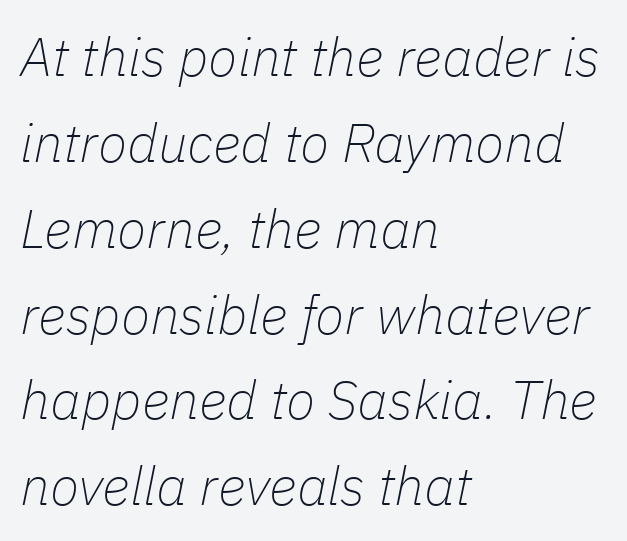
The image shows 54 px thin type, italic (leaning right); set left-aligned, normal line spacing (1.59x), normal letter spacing, not underlined; low stroke contrast and a medium x-height.
